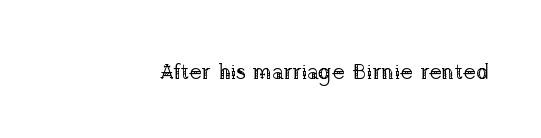
The image shows 22 px text type, upright; set normal letter spacing, not underlined.
